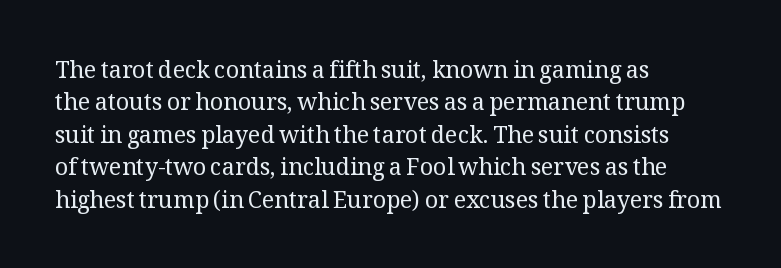
The tracking reads as untouched default to a designer's eye. Layout note: lines flush left. Students, observe: this is what conventionally led text looks like. Underline: absent.
